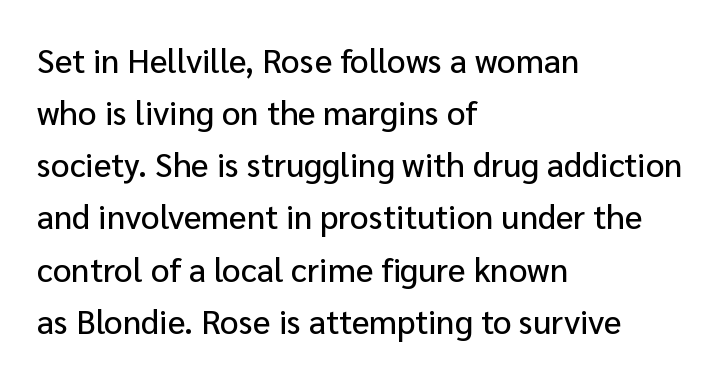
The image shows 33 px sans-serif type, upright; set left-aligned, normal line spacing (1.58x), normal letter spacing, not underlined; low stroke contrast and a medium x-height.
